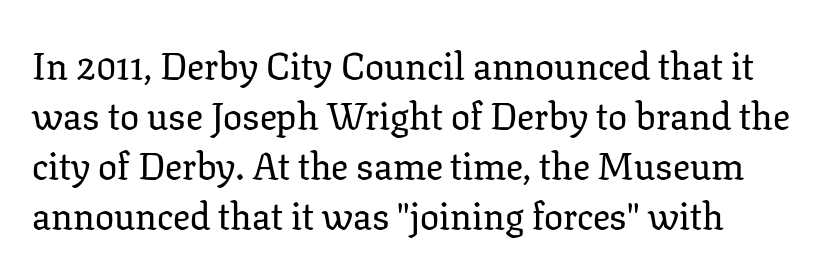
Q: Is the text italic (slanted)? A: No, it is upright.
Q: Is the typeface a serif or a sans-serif typeface? A: Serif.
Q: Is the text underlined? A: No.
Q: How is the paragraph aligned? A: Left-aligned.
Q: Is the spacing between letters normal or unusually wide? A: Normal.
Q: Is the spacing between lines tight, normal or loose? A: Normal.
Q: Width (condensed, normal, or wide)? A: Normal.
Q: Stroke contrast? A: Low.
Q: x-height? A: Medium.
Q: Monospaced? A: No.
